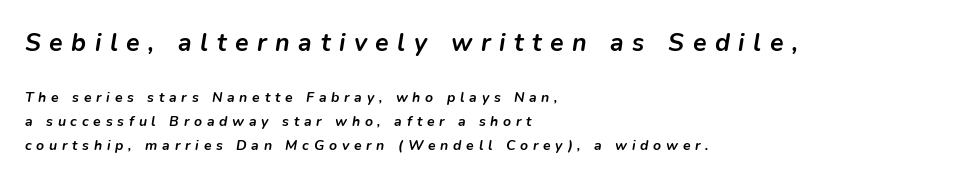
Q: Is the text bold? A: Yes.
Q: Is the text italic (slanted)? A: Yes, it leans right by about 9 degrees.
Q: Is the text underlined? A: No.
Q: How is the paragraph aligned? A: Left-aligned.
Q: Is the spacing between letters normal or unusually wide? A: Unusually wide.
Q: Is the spacing between lines tight, normal or loose? A: Normal.
Q: Which block of text is set in a larger size, the first (top) or the second (bottom)? A: The first (top) one.
